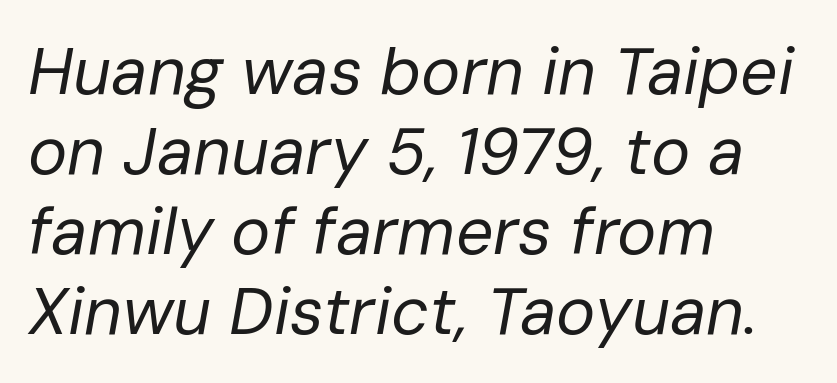
{"italic": "yes", "lean": "right", "slant_degrees": 10, "bold": "no", "weight": "regular", "width": "normal", "stroke_contrast": "low", "x_height": "medium", "monospaced": "no", "underline": "no", "align": "left", "line_spacing_ratio": 1.21, "letter_spacing": "normal", "letter_spacing_em": 0.0, "glyph_px": 66}
